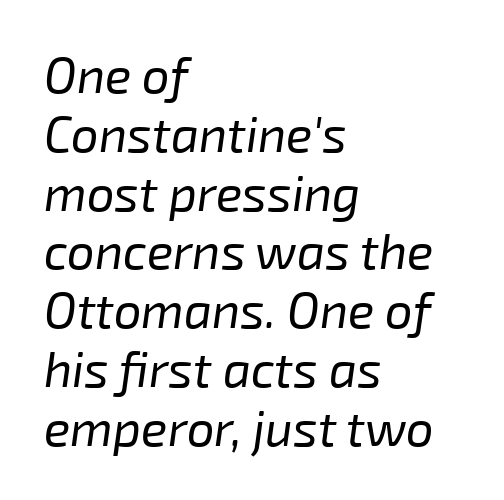
{"italic": "yes", "lean": "right", "slant_degrees": 8, "bold": "no", "weight": "regular", "width": "normal", "stroke_contrast": "low", "x_height": "medium", "monospaced": "no", "underline": "no", "align": "left", "line_spacing_ratio": 1.2, "letter_spacing": "normal", "letter_spacing_em": 0.0, "glyph_px": 49}
